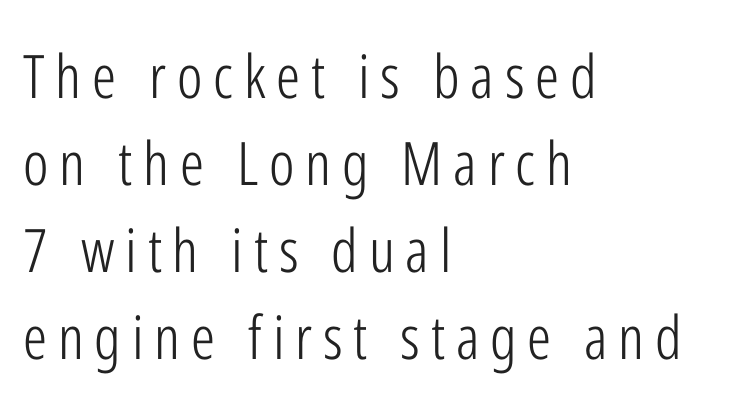
Q: Is the text bold? A: No.
Q: Is the text italic (slanted)? A: No, it is upright.
Q: Is the typeface a serif or a sans-serif typeface? A: Sans-serif.
Q: Is the text underlined? A: No.
Q: How is the paragraph aligned? A: Left-aligned.
Q: Is the spacing between lines tight, normal or loose? A: Normal.
Q: Width (condensed, normal, or wide)? A: Condensed.
Q: Stroke contrast? A: Low.
Q: x-height? A: Medium.
Q: Monospaced? A: No.
